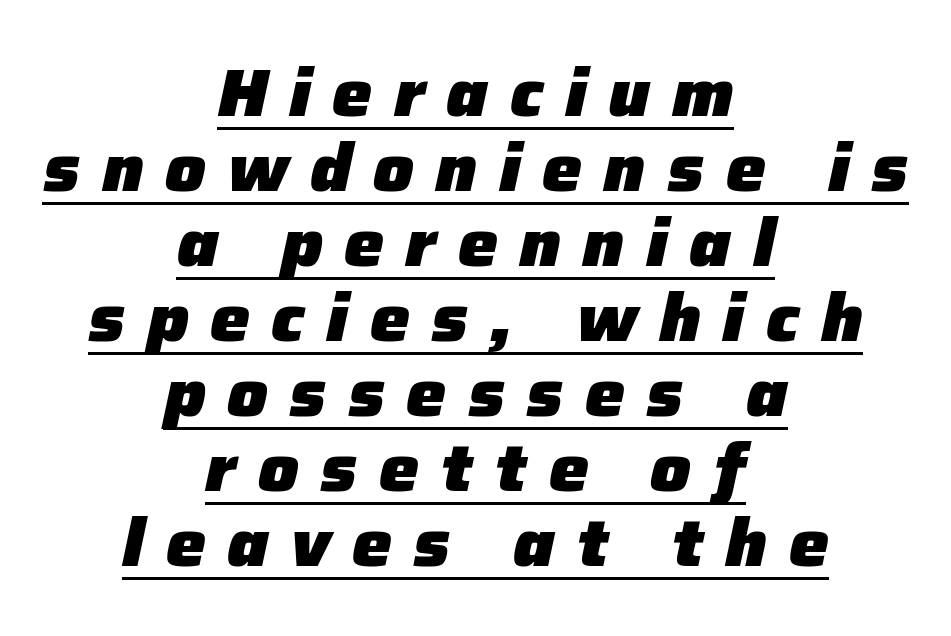
{"italic": "yes", "lean": "right", "slant_degrees": 12, "bold": "yes", "weight": "heavy", "width": "normal", "stroke_contrast": "low", "x_height": "medium", "monospaced": "no", "underline": "yes", "align": "center", "line_spacing": "tight", "line_spacing_ratio": 1.12, "letter_spacing": "wide", "letter_spacing_em": 0.32, "glyph_px": 67}
